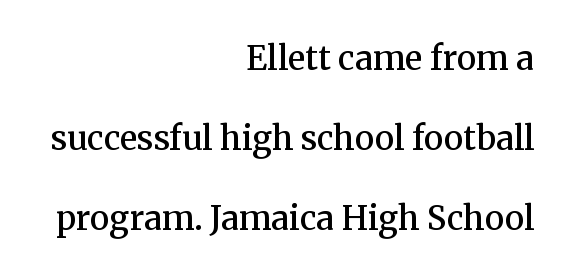
The image shows 33 px semibold serif type, upright; set right-aligned, loose line spacing (2.43x), normal letter spacing, not underlined; medium stroke contrast and a medium x-height.
